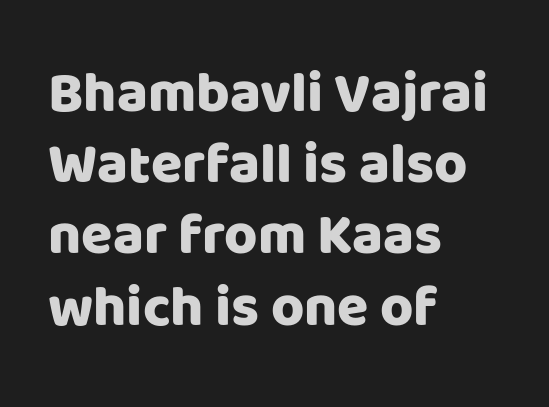
{"serif": "no", "italic": "no", "width": "normal", "stroke_contrast": "low", "x_height": "large", "monospaced": "no", "underline": "no", "align": "left", "line_spacing": "normal", "line_spacing_ratio": 1.25, "letter_spacing": "normal", "letter_spacing_em": 0.0, "glyph_px": 57}
